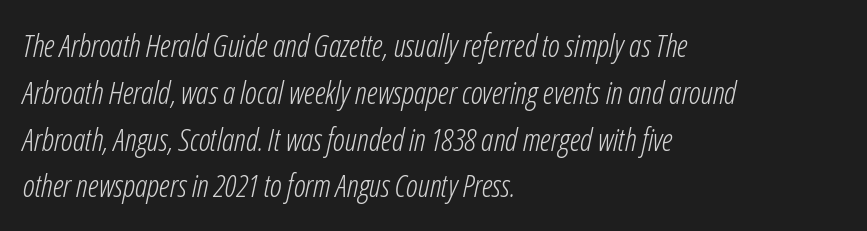
Counters stay open thanks to moderate or lighter strokes. A bare baseline throughout the passage. Tall strokes in this sample are angled rather than plumb. These lines keep a tight, regular rhythm from letter to letter. Horizontal alignment here is leftward, the default for most running prose.
